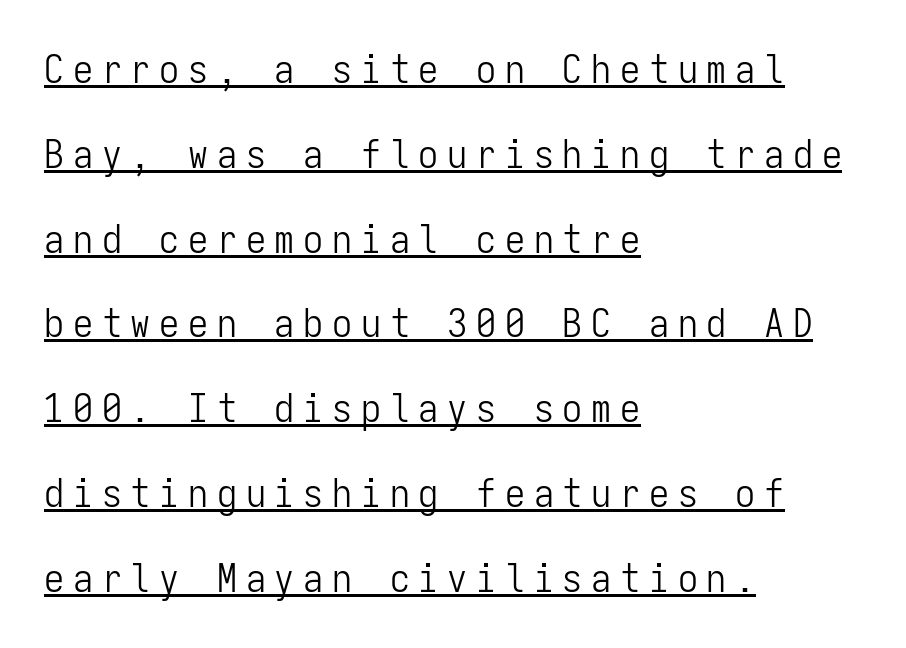
The image shows 40 px light, condensed sans-serif type, upright, monospaced; set left-aligned, loose line spacing (2.12x), unusually wide letter spacing (+0.22 em), underlined; low stroke contrast and a medium x-height.
